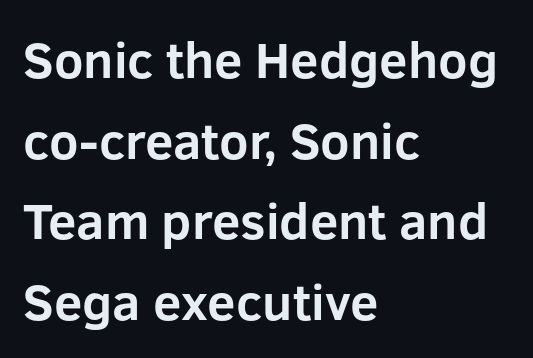
The image shows 51 px bold sans-serif type, upright; set left-aligned, normal line spacing (1.58x), normal letter spacing, not underlined; low stroke contrast and a medium x-height.
